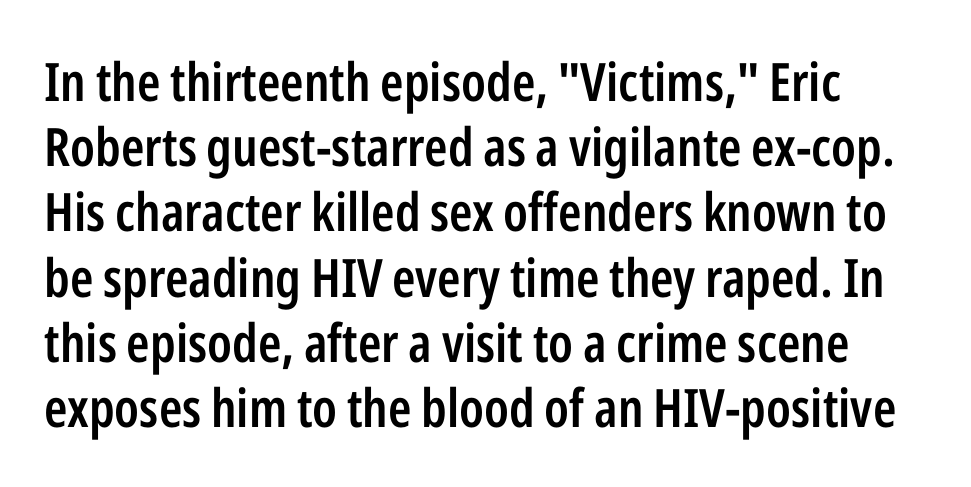
Q: Is the text bold? A: Semi-bold.
Q: Is the text italic (slanted)? A: No, it is upright.
Q: Is the typeface a serif or a sans-serif typeface? A: Sans-serif.
Q: Is the text underlined? A: No.
Q: Is the spacing between letters normal or unusually wide? A: Normal.
Q: Width (condensed, normal, or wide)? A: Condensed.
Q: Stroke contrast? A: Low.
Q: x-height? A: Medium.
Q: Monospaced? A: No.
